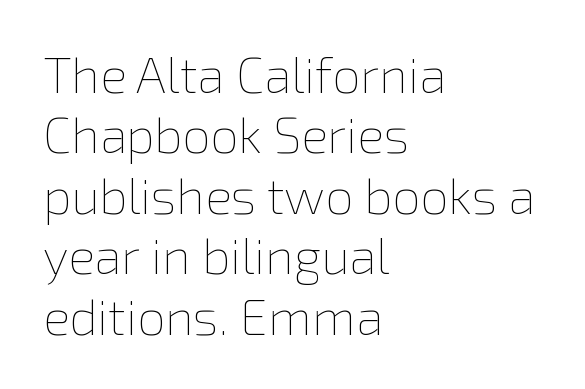
Q: Is the text bold? A: No.
Q: Is the text italic (slanted)? A: No, it is upright.
Q: Is the text underlined? A: No.
Q: How is the paragraph aligned? A: Left-aligned.
Q: Is the spacing between letters normal or unusually wide? A: Normal.
Q: Width (condensed, normal, or wide)? A: Normal.
Q: Stroke contrast? A: Low.
Q: x-height? A: Medium.
Q: Monospaced? A: No.
